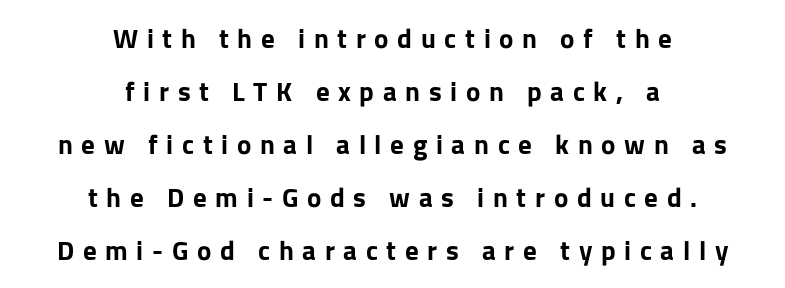
Q: Is the text bold? A: Yes.
Q: Is the text italic (slanted)? A: No, it is upright.
Q: Is the text underlined? A: No.
Q: How is the paragraph aligned? A: Centered.
Q: Is the spacing between letters normal or unusually wide? A: Unusually wide.
Q: Is the spacing between lines tight, normal or loose? A: Loose.
